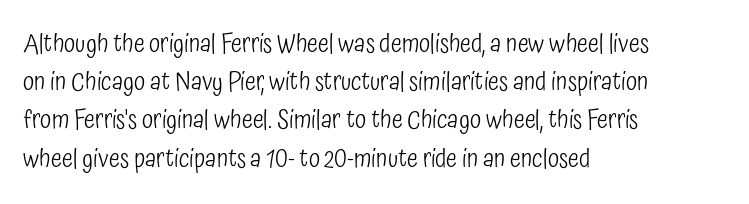
{"italic": "no", "bold": "no", "underline": "no", "align": "left", "line_spacing": "normal", "line_spacing_ratio": 1.47, "letter_spacing": "normal", "letter_spacing_em": 0.0, "glyph_px": 26}
